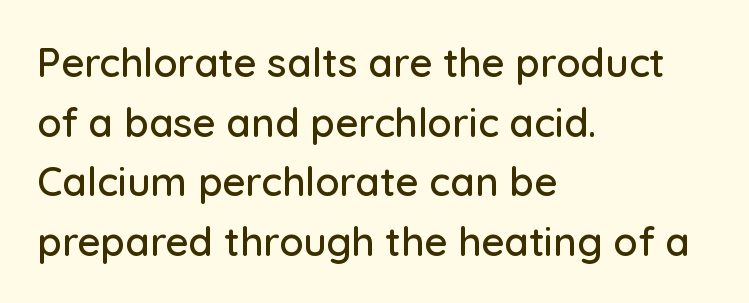
The image shows 40 px sans-serif type, upright; set left-aligned, normal line spacing (1.49x), normal letter spacing, not underlined; low stroke contrast and a medium x-height.
